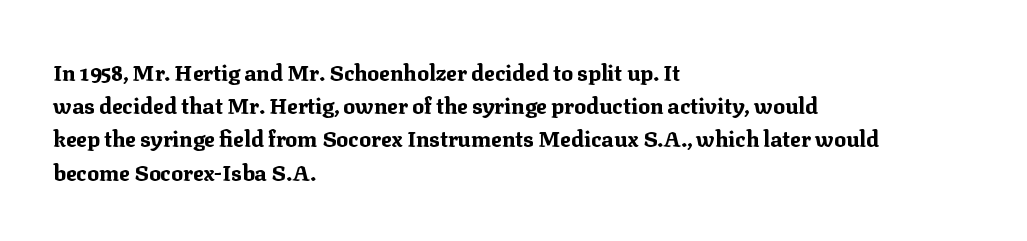
{"italic": "no", "bold": "yes", "underline": "no", "align": "left", "line_spacing": "normal", "line_spacing_ratio": 1.51, "letter_spacing": "normal", "letter_spacing_em": 0.0, "glyph_px": 22}
